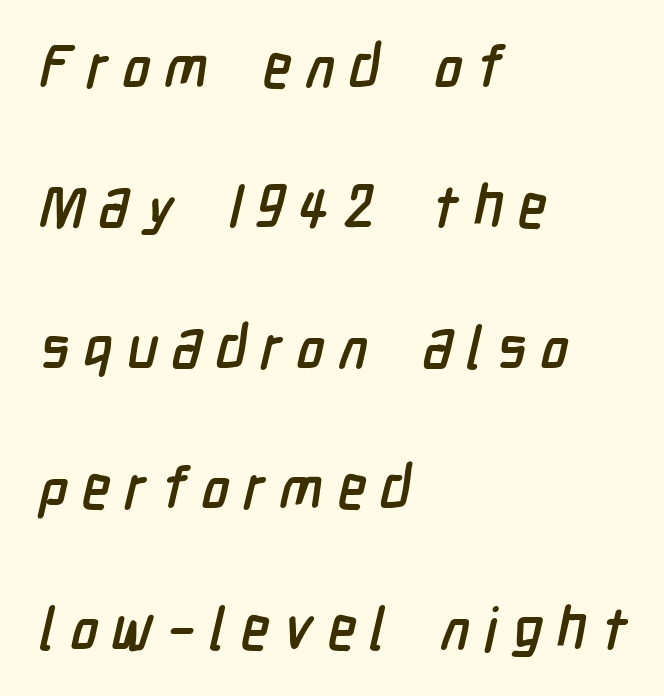
Q: Is the typeface a serif or a sans-serif typeface? A: Sans-serif.
Q: Is the text underlined? A: No.
Q: How is the paragraph aligned? A: Left-aligned.
Q: Is the spacing between letters normal or unusually wide? A: Unusually wide.
Q: Is the spacing between lines tight, normal or loose? A: Loose.
Q: Width (condensed, normal, or wide)? A: Condensed.
Q: Stroke contrast? A: Low.
Q: x-height? A: Medium.
Q: Monospaced? A: No.
